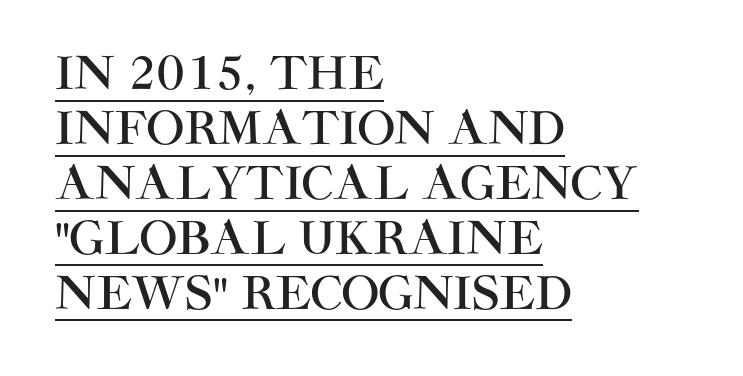
The type sits square on the baseline with zero lean. All the whitespace from short lines collects on the right. Inter-character spacing is left at the font's built-in metrics. You can tell from the bare stems that sans-serif type was used. Has an underline been added? It has. This sample has the flowing, uneven cadence of proportional lettering.
